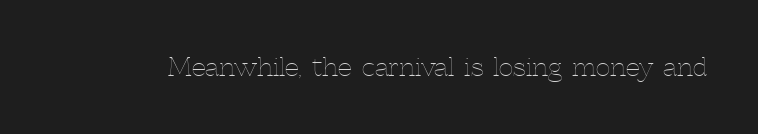
The image shows 25 px text type, upright; set normal letter spacing, not underlined.
